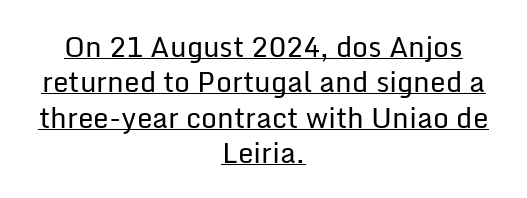
{"serif": "no", "italic": "no", "bold": "no", "weight": "regular", "width": "normal", "stroke_contrast": "low", "x_height": "medium", "monospaced": "no", "underline": "yes", "align": "center", "line_spacing": "normal", "line_spacing_ratio": 1.26, "letter_spacing": "normal", "letter_spacing_em": 0.0, "glyph_px": 28}
